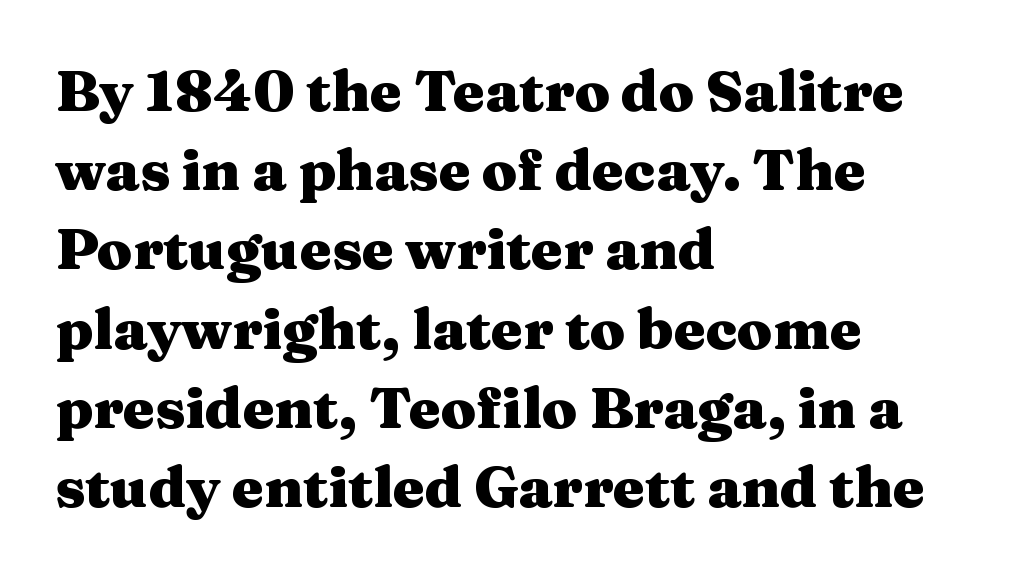
The line texture is even and compact thanks to regular tracking. The typesetter chose a ragged-right arrangement here. The line-height multiplier appears to be the usual default. Do the letters lean? They stand straight. Nobody drew a line under any word here.
